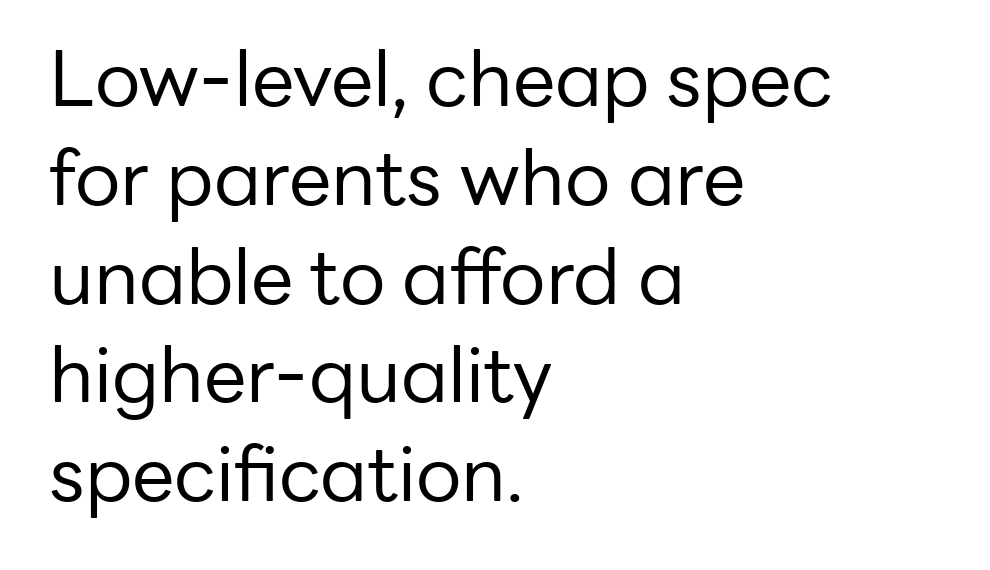
{"serif": "no", "italic": "no", "bold": "no", "weight": "regular", "width": "normal", "stroke_contrast": "low", "x_height": "medium", "monospaced": "no", "underline": "no", "align": "left", "line_spacing": "normal", "line_spacing_ratio": 1.3, "letter_spacing": "normal", "letter_spacing_em": 0.0, "glyph_px": 76}
